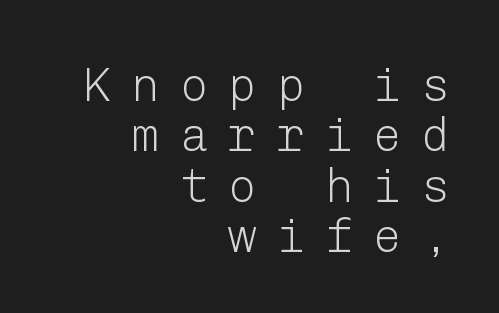
{"serif": "no", "italic": "no", "bold": "no", "weight": "light", "width": "normal", "stroke_contrast": "low", "x_height": "medium", "underline": "no", "align": "right", "line_spacing": "tight", "line_spacing_ratio": 1.07, "letter_spacing": "wide", "letter_spacing_em": 0.43, "glyph_px": 47}
